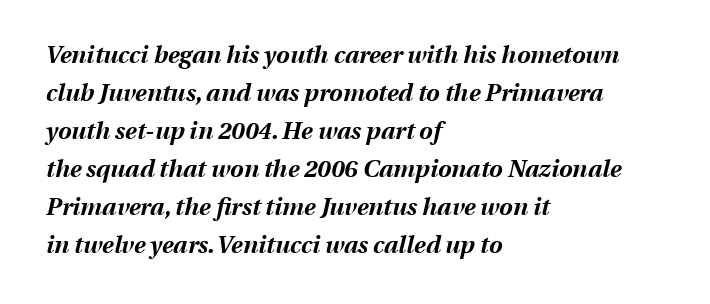
The image shows 24 px bold type, italic (leaning right); set left-aligned, normal line spacing (1.58x), normal letter spacing, not underlined.
